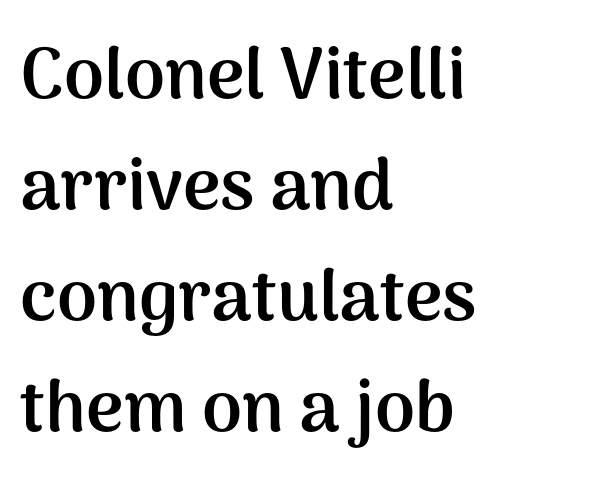
Q: Is the text bold? A: Yes.
Q: Is the text italic (slanted)? A: No, it is upright.
Q: Is the typeface a serif or a sans-serif typeface? A: Sans-serif.
Q: Is the text underlined? A: No.
Q: How is the paragraph aligned? A: Left-aligned.
Q: Is the spacing between letters normal or unusually wide? A: Normal.
Q: Is the spacing between lines tight, normal or loose? A: Normal.
Q: Width (condensed, normal, or wide)? A: Normal.
Q: Stroke contrast? A: Medium.
Q: x-height? A: Medium.
Q: Monospaced? A: No.
